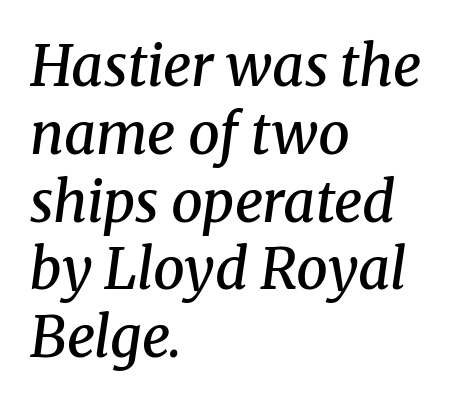
The strip under each line holds only bare page. Here the designer chose a conventional face with non-uniform glyph widths. These lines stack with their left ends in a neat column. The lettering tilts uniformly, giving the passage an italic look. The letters sit at their default tracking, neither squeezed nor spread. These words are printed semibold, heavier than regular yet not bold.
